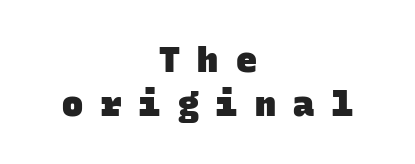
A bare baseline throughout the passage. The passage shown stacks its lines at a standard gap. What kind of face is this? One without serifs — a sans. Alignment: centered.
